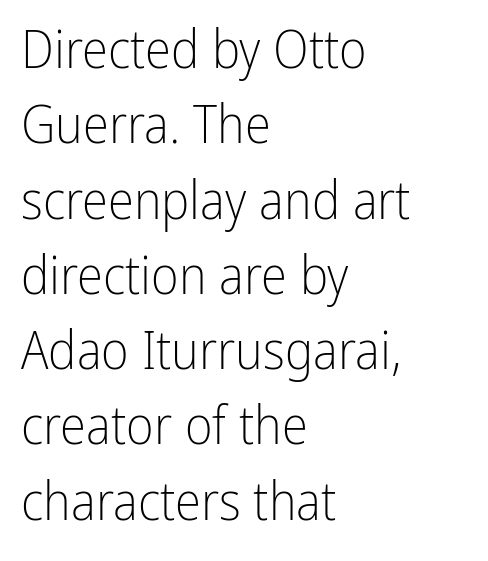
{"serif": "no", "italic": "no", "bold": "no", "weight": "light", "width": "condensed", "stroke_contrast": "low", "x_height": "medium", "monospaced": "no", "underline": "no", "align": "left", "line_spacing": "normal", "line_spacing_ratio": 1.42, "letter_spacing": "normal", "letter_spacing_em": 0.0, "glyph_px": 53}
